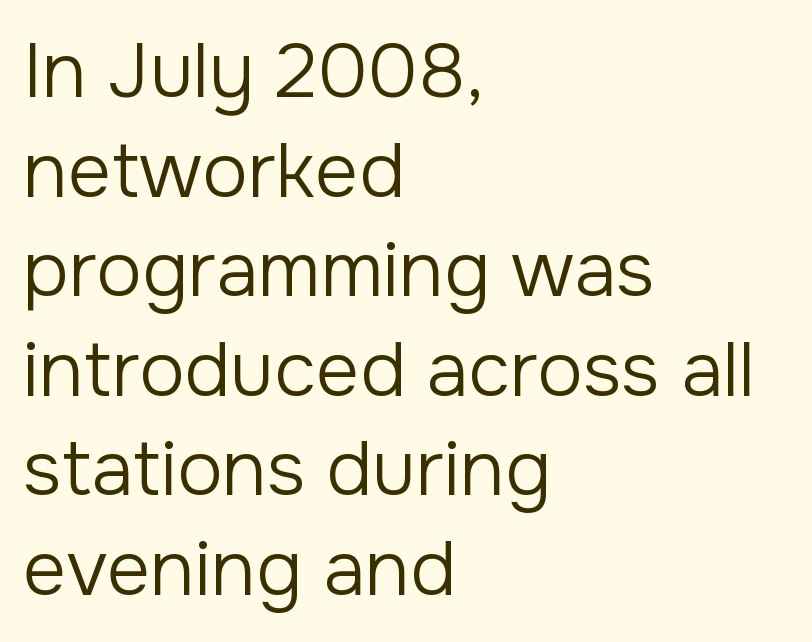
Q: Is the text bold? A: No.
Q: Is the text italic (slanted)? A: No, it is upright.
Q: Is the typeface a serif or a sans-serif typeface? A: Sans-serif.
Q: Is the text underlined? A: No.
Q: How is the paragraph aligned? A: Left-aligned.
Q: Is the spacing between letters normal or unusually wide? A: Normal.
Q: Is the spacing between lines tight, normal or loose? A: Normal.
Q: Width (condensed, normal, or wide)? A: Normal.
Q: Stroke contrast? A: Low.
Q: x-height? A: Medium.
Q: Monospaced? A: No.
